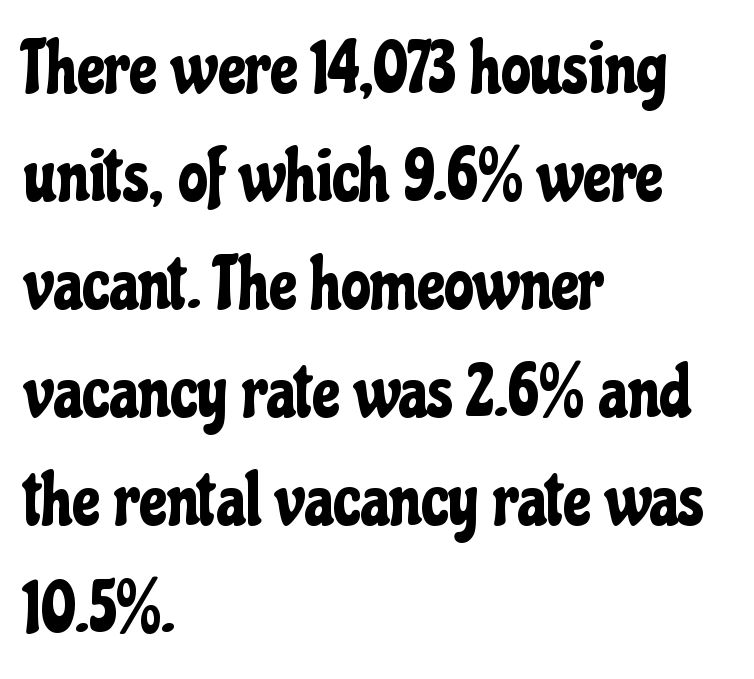
Q: Is the text italic (slanted)? A: No, it is upright.
Q: Is the typeface a serif or a sans-serif typeface? A: Sans-serif.
Q: Is the text underlined? A: No.
Q: How is the paragraph aligned? A: Left-aligned.
Q: Is the spacing between letters normal or unusually wide? A: Normal.
Q: Is the spacing between lines tight, normal or loose? A: Normal.
Q: Width (condensed, normal, or wide)? A: Condensed.
Q: Stroke contrast? A: Low.
Q: x-height? A: Medium.
Q: Monospaced? A: No.
